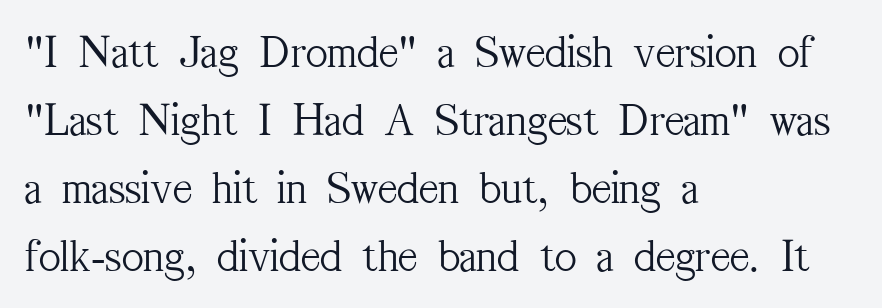
On a weight scale, this lands at 450 or below. Character widths vary here, with narrow letters taking less room than wide ones. A student would call this left alignment; a typographer would say flush left, rag right. Posture: vertical.
